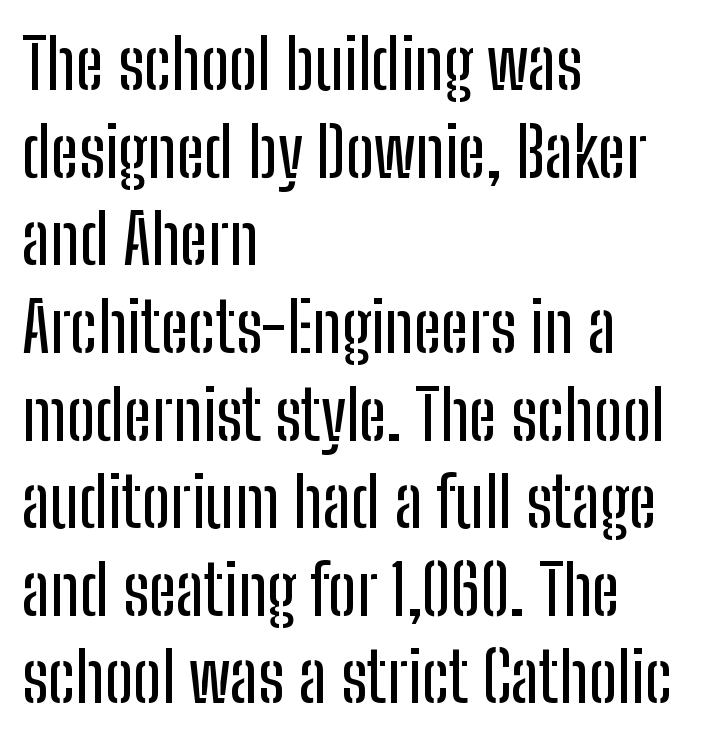
{"serif": "no", "italic": "no", "width": "condensed", "stroke_contrast": "low", "x_height": "medium", "monospaced": "no", "underline": "no", "align": "left", "line_spacing": "normal", "line_spacing_ratio": 1.27, "letter_spacing": "normal", "letter_spacing_em": 0.0, "glyph_px": 69}
